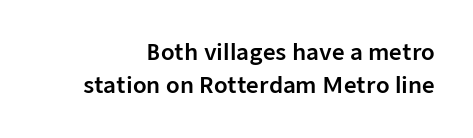
The image shows 22 px text type, upright; set normal line spacing (1.51x), normal letter spacing, not underlined.
